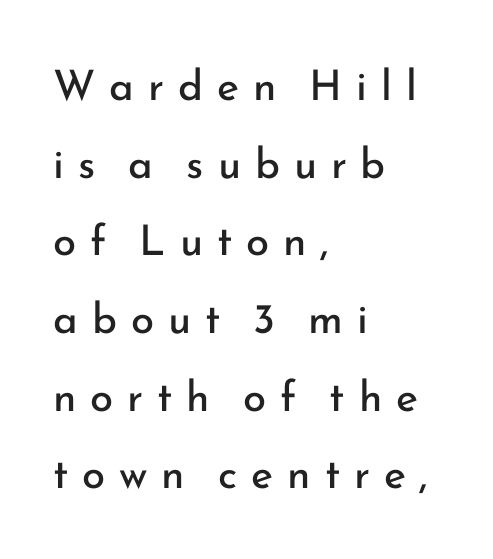
{"serif": "no", "italic": "no", "bold": "no", "weight": "regular", "width": "normal", "stroke_contrast": "low", "x_height": "small", "monospaced": "no", "underline": "no", "align": "left", "line_spacing_ratio": 1.85, "letter_spacing": "wide", "letter_spacing_em": 0.33, "glyph_px": 42}
